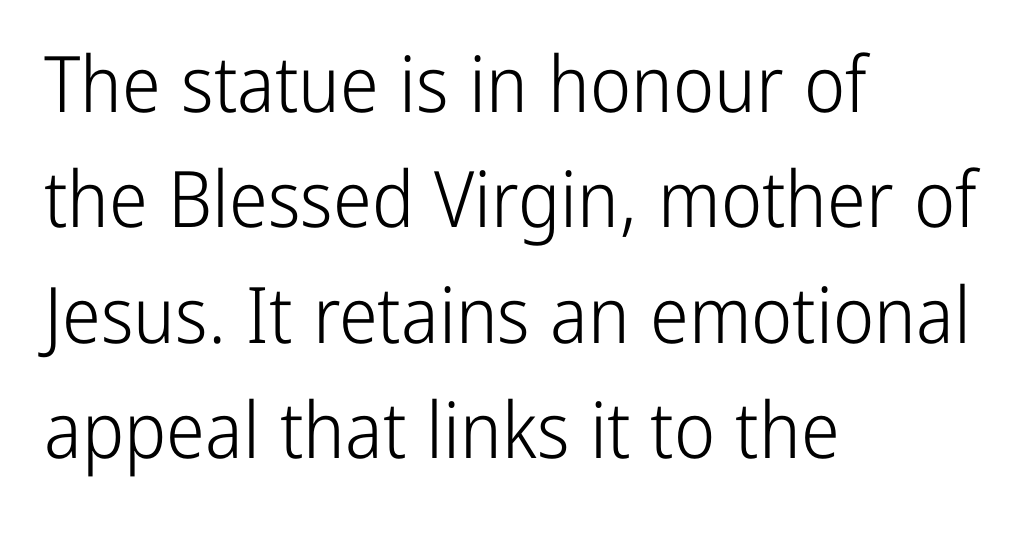
A typesetter would call this proportional, since set widths differ per character. Descenders hang freely into open space. Unlike a traditional serif, this face leaves its strokes unadorned. Rendered with straight, roman letterforms. The compositor pushed each line to the left boundary.
